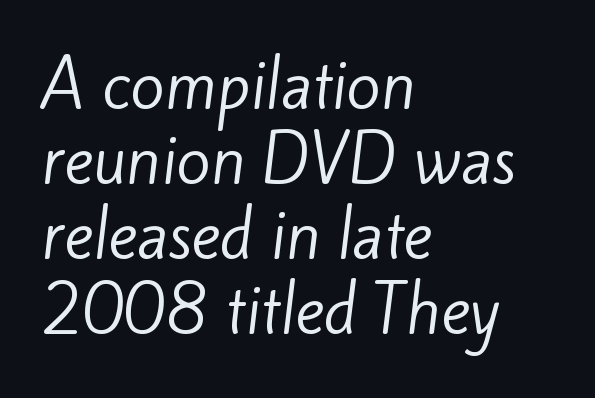
{"serif": "no", "bold": "no", "weight": "regular", "width": "normal", "stroke_contrast": "low", "x_height": "small", "monospaced": "no", "underline": "no", "align": "left", "line_spacing_ratio": 1.21, "letter_spacing": "normal", "letter_spacing_em": 0.0, "glyph_px": 62}
